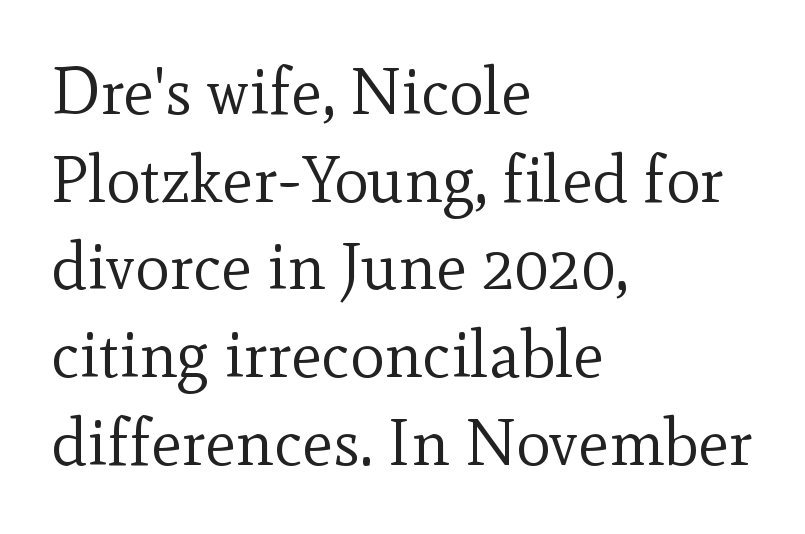
This reads as an unemphasized weight, regular at the heaviest. Alignment: flush left. The specimen reads as upright at a glance. The leading is moderate, giving the passage an even texture. The face used here is proportionally spaced, like ordinary book or web type. The letterforms sit shoulder to shoulder at normal distance.
